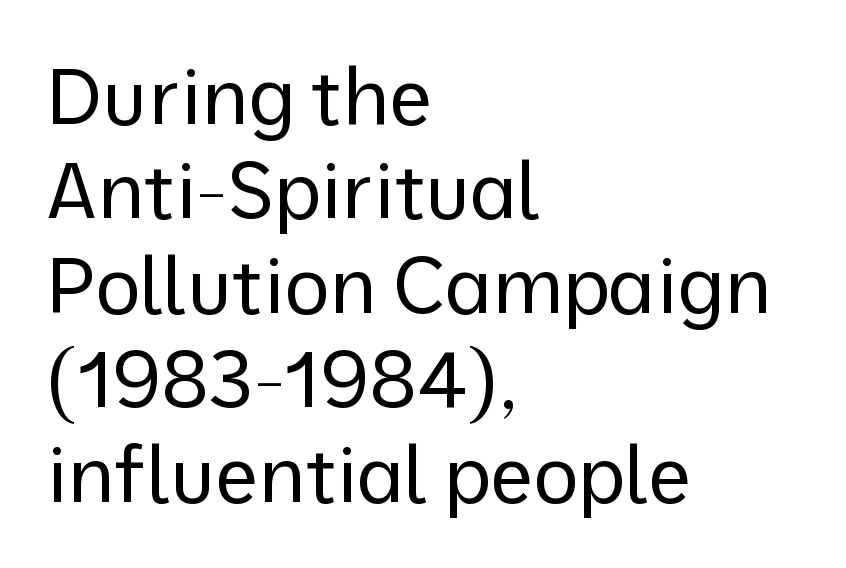
The image shows 78 px regular-weight sans-serif type, upright; set left-aligned, line spacing 1.21x, normal letter spacing, not underlined; low stroke contrast and a medium x-height.
